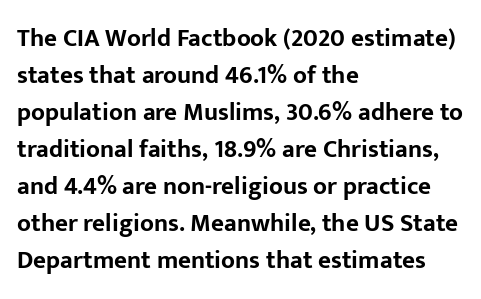
{"italic": "no", "bold": "yes", "underline": "no", "align": "left", "line_spacing": "normal", "line_spacing_ratio": 1.48, "letter_spacing": "normal", "letter_spacing_em": 0.0, "glyph_px": 25}
